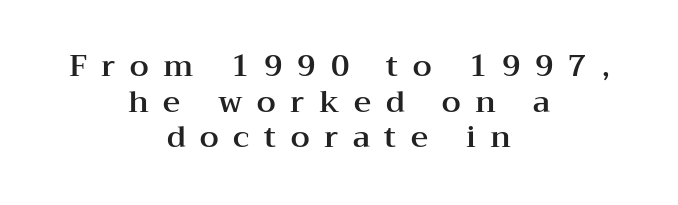
Note: serifs present on the glyphs. The letters advance in unequal steps, a hallmark of proportional type. The rendering inserts visible extra space after every character. Anything drawn beneath the words? Only blank space. Italic: no, the glyphs are upright roman.
